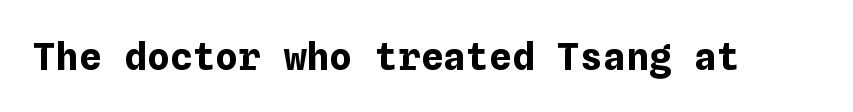
Q: Is the text bold? A: Yes.
Q: Is the text italic (slanted)? A: No, it is upright.
Q: Is the text underlined? A: No.
Q: Is the spacing between letters normal or unusually wide? A: Normal.
Q: Width (condensed, normal, or wide)? A: Normal.
Q: Stroke contrast? A: Low.
Q: x-height? A: Medium.
